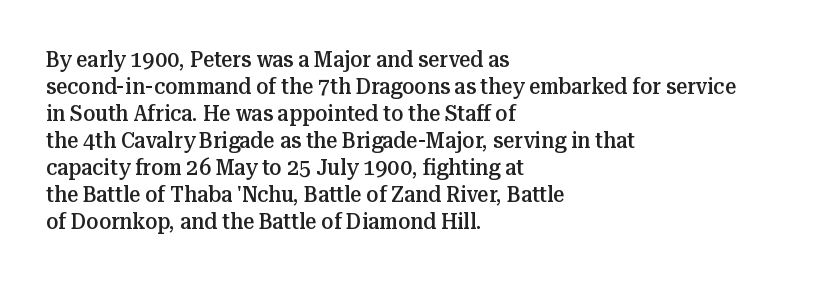
Q: Is the text bold? A: Semi-bold.
Q: Is the text italic (slanted)? A: No, it is upright.
Q: Is the text underlined? A: No.
Q: How is the paragraph aligned? A: Left-aligned.
Q: Is the spacing between letters normal or unusually wide? A: Normal.
